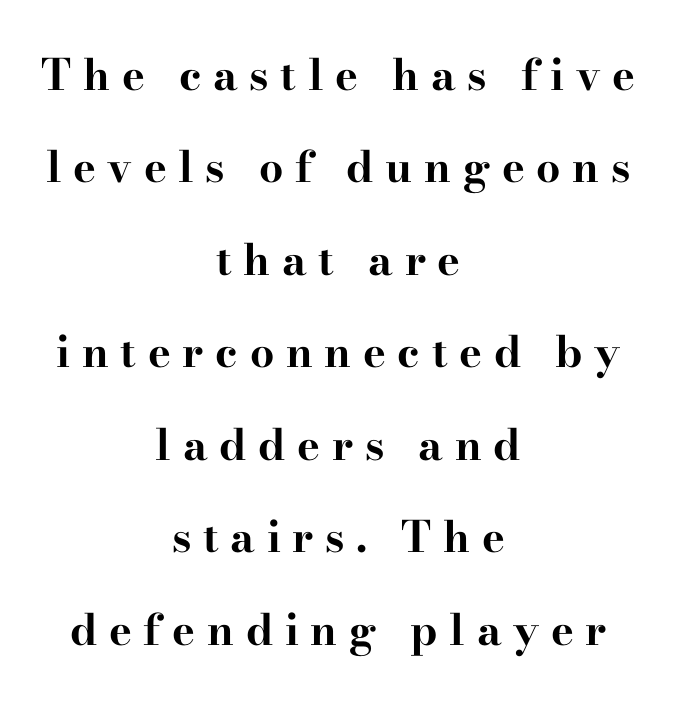
The strokes are fattened all the way to bold. The passage shown is typeset with a serif family. Does the leading feel generous? Absolutely, it's lavish. Neither beginnings nor endings align; midpoints do.
